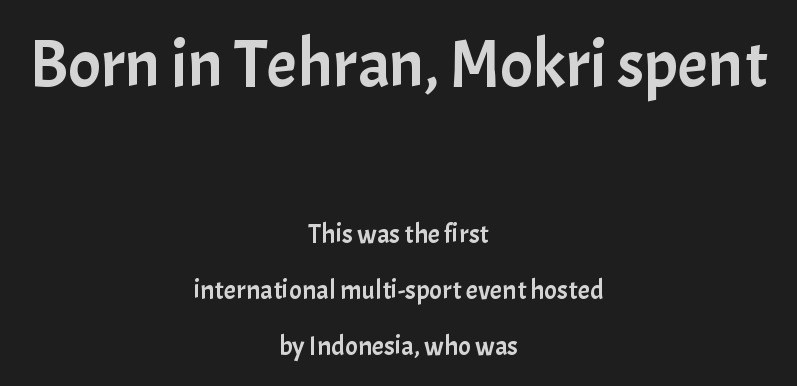
The letters carry no serifs — their stems end cleanly without finishing strokes. This is roman type, the default non-slanted kind. The words here are not underlined. Typesetter's note — upper block bumped up in size, lower block left smaller. Successive baselines arrive slowly, with a big drop between each.
